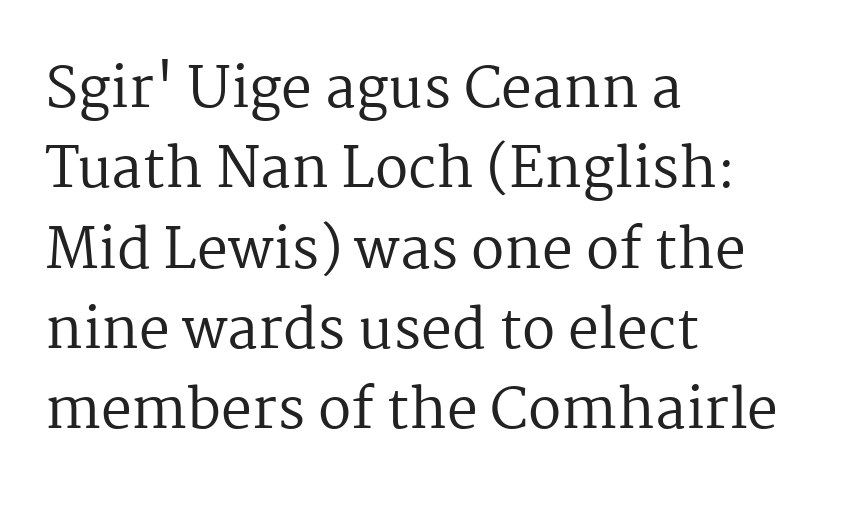
Notice how the stems are strictly vertical — no italics here. Bare-footed words on every line. Is this a sans? No — the strokes have serifs. How would I describe the line gaps? Plain and ordinary.
